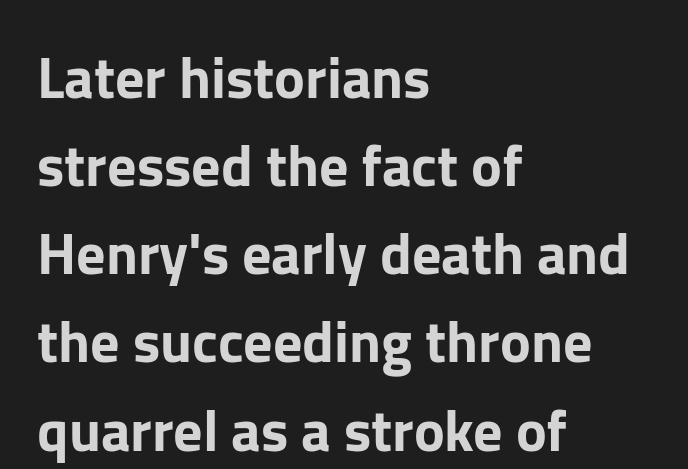
{"serif": "no", "italic": "no", "width": "normal", "stroke_contrast": "low", "x_height": "medium", "monospaced": "no", "underline": "no", "align": "left", "line_spacing": "normal", "line_spacing_ratio": 1.52, "letter_spacing": "normal", "letter_spacing_em": 0.0, "glyph_px": 58}
